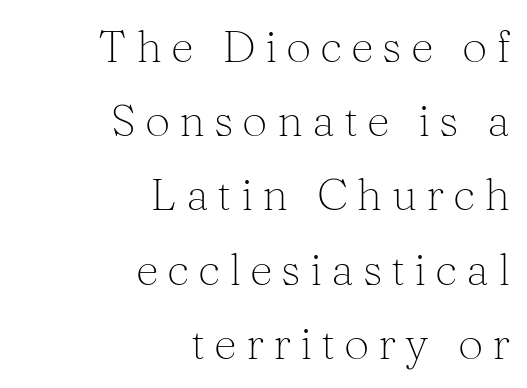
The image shows 45 px light serif type, upright; set right-aligned, normal line spacing (1.65x), unusually wide letter spacing (+0.2 em), not underlined; medium stroke contrast and a medium x-height.
